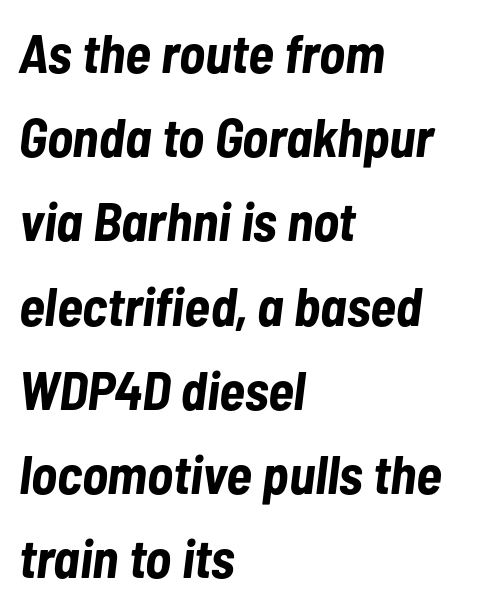
Q: Is the text bold? A: Yes.
Q: Is the text italic (slanted)? A: Yes, it leans right by about 7 degrees.
Q: Is the text underlined? A: No.
Q: How is the paragraph aligned? A: Left-aligned.
Q: Is the spacing between letters normal or unusually wide? A: Normal.
Q: Is the spacing between lines tight, normal or loose? A: Normal.
Q: Width (condensed, normal, or wide)? A: Condensed.
Q: Stroke contrast? A: Low.
Q: x-height? A: Medium.
Q: Monospaced? A: No.
